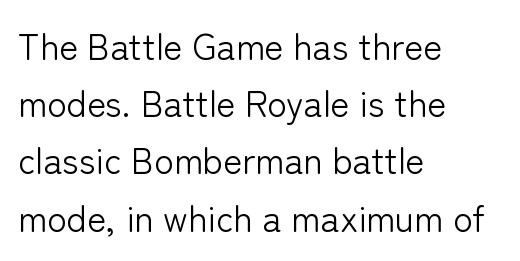
The image shows 36 px light sans-serif type, upright; set left-aligned, normal line spacing (1.59x), normal letter spacing, not underlined; low stroke contrast and a medium x-height.
